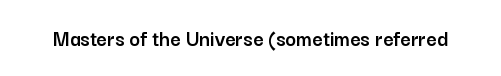
Each word holds together tightly as a unit, with standard inter-letter gaps. Posture: upright roman. The specimen omits any rule beneath the text block's lines.
